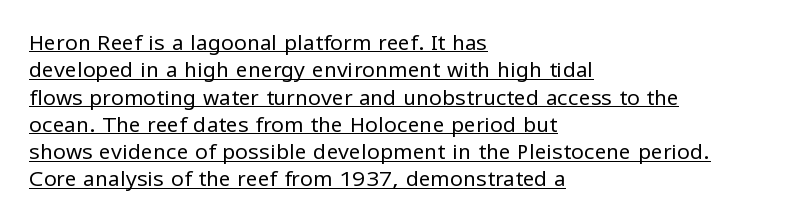
The passage shown is not bold in any degree. Typeset ragged right — the left edge is the straight one. Underlining? Definitely there. The face used here is rendered with its standard letterfit.
